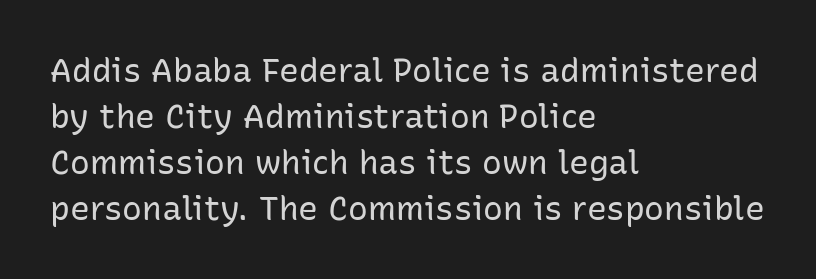
Q: Is the text bold? A: No.
Q: Is the text italic (slanted)? A: No, it is upright.
Q: Is the typeface a serif or a sans-serif typeface? A: Sans-serif.
Q: Is the text underlined? A: No.
Q: How is the paragraph aligned? A: Left-aligned.
Q: Is the spacing between letters normal or unusually wide? A: Normal.
Q: Is the spacing between lines tight, normal or loose? A: Normal.
Q: Width (condensed, normal, or wide)? A: Normal.
Q: Stroke contrast? A: Low.
Q: x-height? A: Medium.
Q: Monospaced? A: No.
